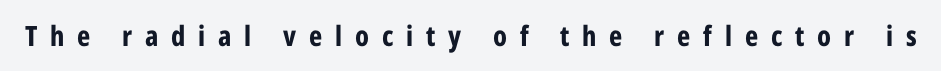
Q: Is the text bold? A: Yes.
Q: Is the text italic (slanted)? A: No, it is upright.
Q: Is the typeface a serif or a sans-serif typeface? A: Sans-serif.
Q: Is the text underlined? A: No.
Q: Is the spacing between letters normal or unusually wide? A: Unusually wide.
Q: Width (condensed, normal, or wide)? A: Condensed.
Q: Stroke contrast? A: Low.
Q: x-height? A: Medium.
Q: Monospaced? A: No.
